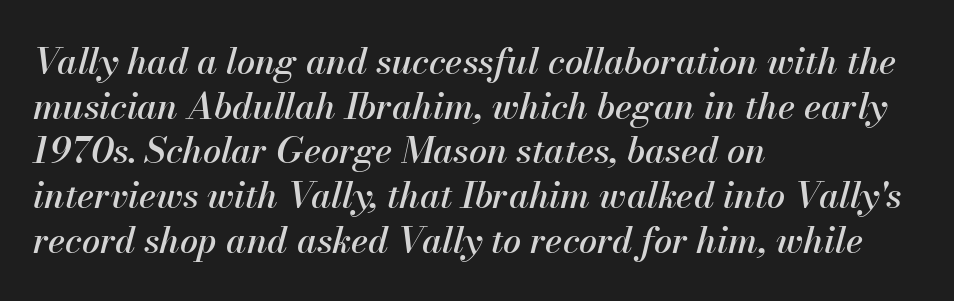
The baseline area is clear. All the whitespace from short lines collects on the right. Spacing verdict: proportional, widths tailored to each character. Glyph-to-glyph distance matches everyday printed text.
